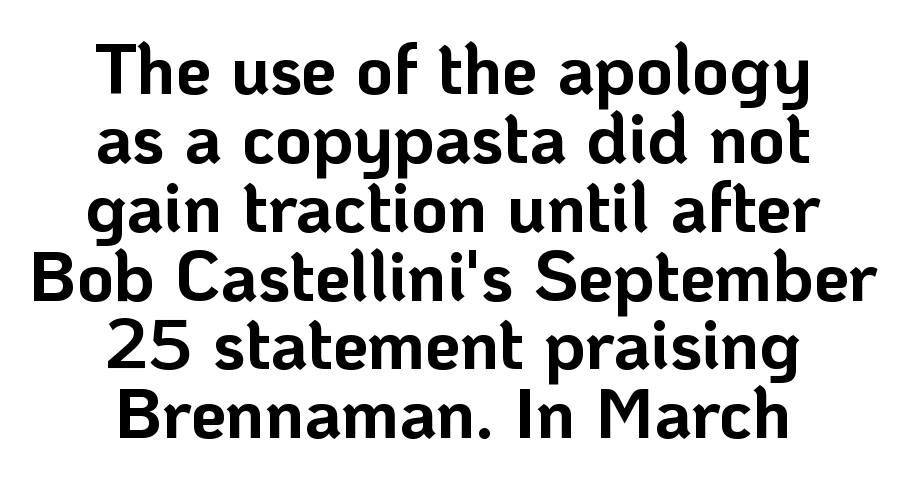
The letters stand upright; this is a roman face. Typesetter's note: full bold, strokes at maximum text heaviness. The passage shown stacks its lines with hardly any gap. The glyphs in this specimen are sans serif. The strip under each line holds only bare page.
